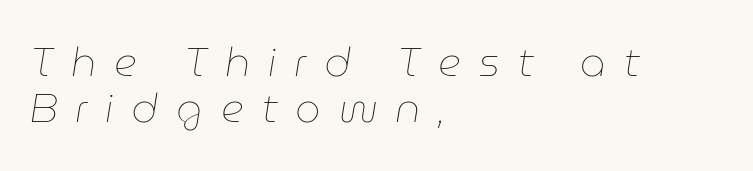
Q: Is the text bold? A: No.
Q: Is the text italic (slanted)? A: Yes, it leans right by about 9 degrees.
Q: Is the text underlined? A: No.
Q: How is the paragraph aligned? A: Left-aligned.
Q: Is the spacing between letters normal or unusually wide? A: Unusually wide.
Q: Width (condensed, normal, or wide)? A: Normal.
Q: Stroke contrast? A: Low.
Q: x-height? A: Medium.
Q: Monospaced? A: No.
